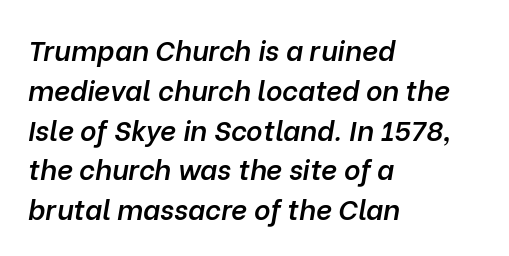
Nobody touched the tracking dial on this one. The space between consecutive lines is moderate. Plain, unruled lines of type. Rendered with sloped, italic letterforms.
